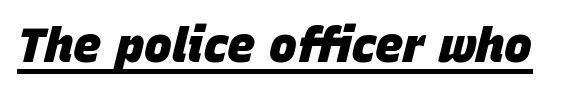
{"italic": "yes", "lean": "right", "slant_degrees": 15, "bold": "yes", "weight": "heavy", "width": "normal", "stroke_contrast": "low", "x_height": "large", "monospaced": "no", "underline": "yes", "letter_spacing": "normal", "letter_spacing_em": 0.0, "glyph_px": 47}
